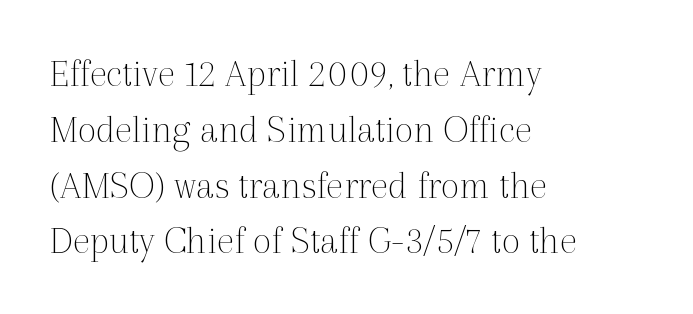
Looks like regular typesetting: each glyph gets only the width it needs. The axis of the letterforms is exactly vertical. Does the copy run flush right? No — it runs flush left. The typeface has the unassuming heft of standard copy or less.
